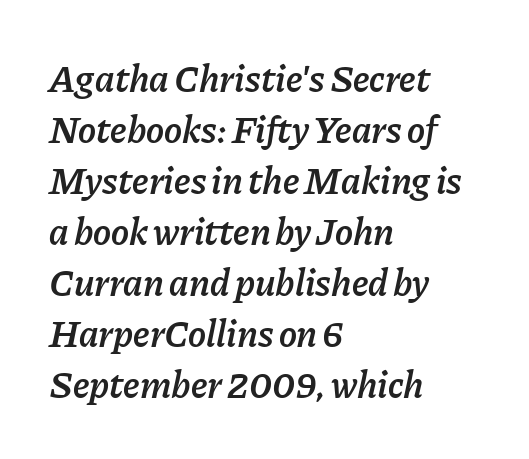
{"italic": "yes", "lean": "right", "slant_degrees": 11, "bold": "semi", "weight": "semibold", "width": "normal", "stroke_contrast": "low", "x_height": "medium", "monospaced": "no", "underline": "no", "align": "left", "line_spacing": "normal", "line_spacing_ratio": 1.34, "letter_spacing": "normal", "letter_spacing_em": 0.0, "glyph_px": 38}
